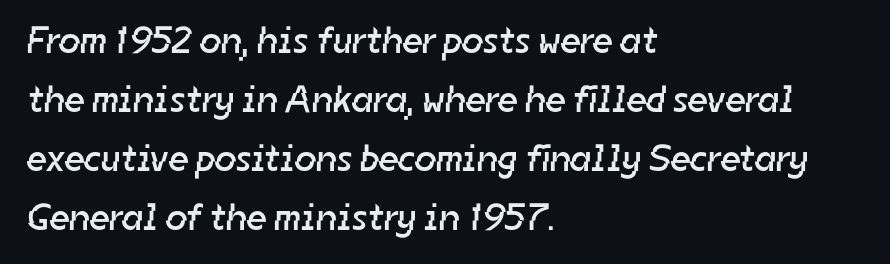
The image shows 38 px regular-weight sans-serif type; set left-aligned, normal line spacing (1.55x), normal letter spacing, not underlined; low stroke contrast and a medium x-height.
